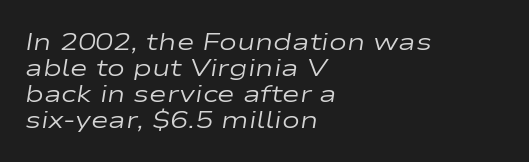
Letter spacing: default. The font sits on the lighter half of the weight spectrum, regular included. Slanted lettering throughout. Reading down the block, your eye returns to a fixed left position each line.
